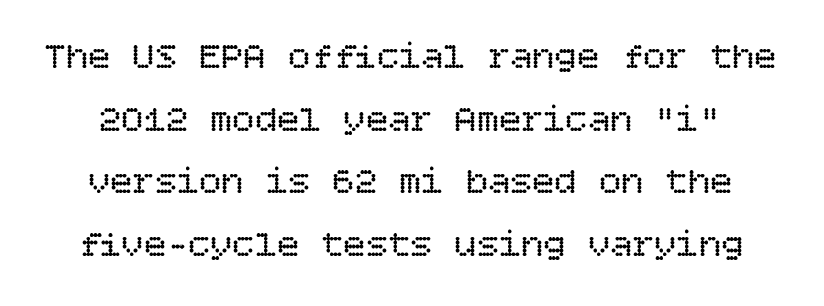
{"italic": "no", "bold": "no", "weight": "regular", "width": "normal", "stroke_contrast": "low", "x_height": "large", "underline": "no", "line_spacing": "normal", "line_spacing_ratio": 1.69, "letter_spacing": "normal", "letter_spacing_em": 0.0, "glyph_px": 37}
